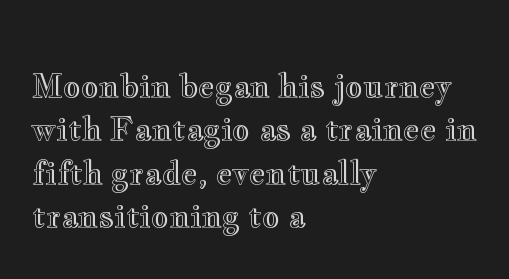
{"italic": "no", "width": "wide", "x_height": "small", "monospaced": "no", "underline": "no", "align": "left", "line_spacing": "normal", "line_spacing_ratio": 1.4, "letter_spacing": "normal", "letter_spacing_em": 0.0, "glyph_px": 31}
